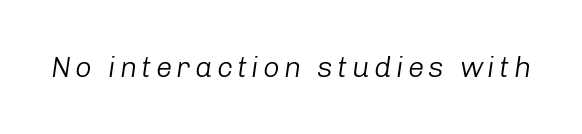
Q: Is the text bold? A: No.
Q: Is the text italic (slanted)? A: Yes, it leans right by about 8 degrees.
Q: Is the text underlined? A: No.
Q: Width (condensed, normal, or wide)? A: Normal.
Q: Stroke contrast? A: Low.
Q: x-height? A: Medium.
Q: Monospaced? A: No.
